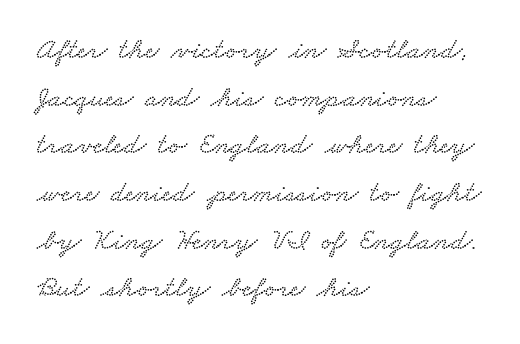
Q: Is the typeface a serif or a sans-serif typeface? A: Serif.
Q: Is the text underlined? A: No.
Q: How is the paragraph aligned? A: Left-aligned.
Q: Is the spacing between letters normal or unusually wide? A: Normal.
Q: Is the spacing between lines tight, normal or loose? A: Normal.
Q: Width (condensed, normal, or wide)? A: Wide.
Q: Stroke contrast? A: Low.
Q: x-height? A: Small.
Q: Monospaced? A: No.
